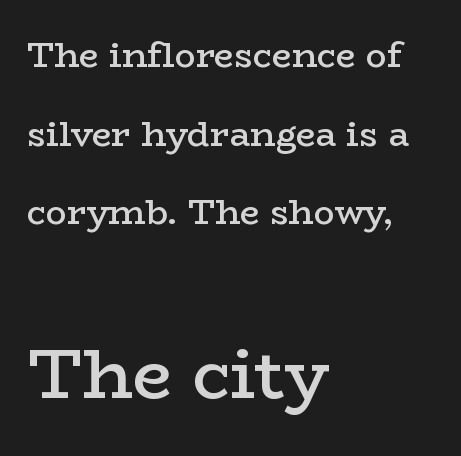
The image shows 70 px semibold, wide serif type, upright; set left-aligned, loose line spacing (2.25x), normal letter spacing, not underlined; the second (bottom) block is 2.0x larger; low stroke contrast and a medium x-height.
